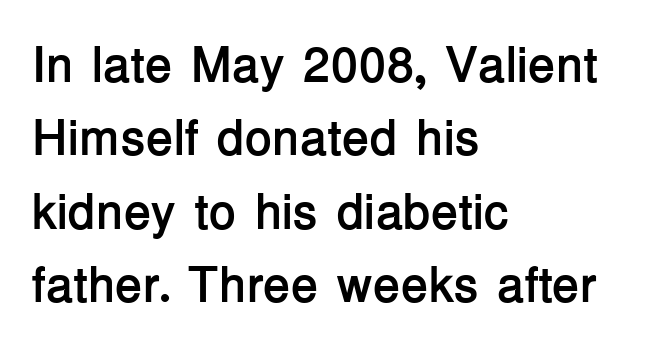
{"serif": "no", "italic": "no", "bold": "yes", "weight": "semibold", "width": "normal", "stroke_contrast": "low", "x_height": "medium", "monospaced": "no", "underline": "no", "align": "left", "line_spacing": "normal", "line_spacing_ratio": 1.47, "letter_spacing": "normal", "letter_spacing_em": 0.0, "glyph_px": 50}
